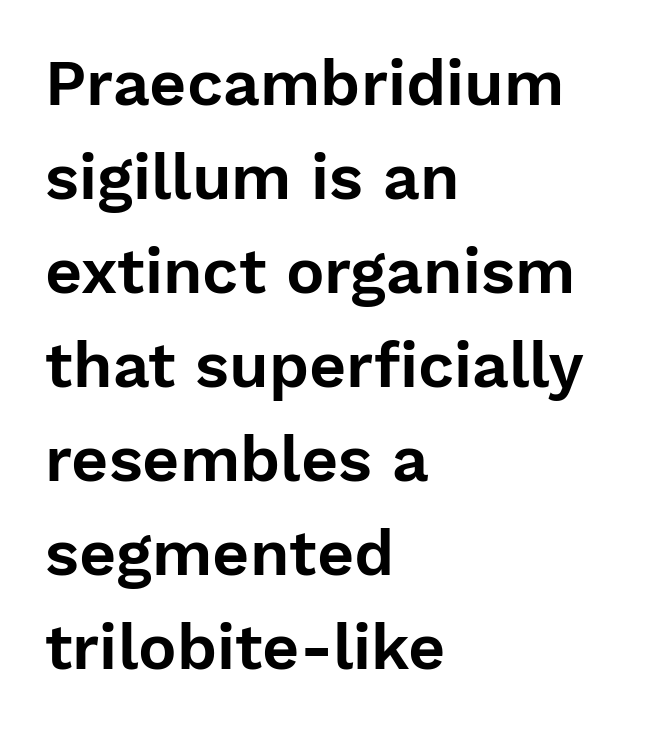
Q: Is the text italic (slanted)? A: No, it is upright.
Q: Is the typeface a serif or a sans-serif typeface? A: Sans-serif.
Q: Is the text underlined? A: No.
Q: How is the paragraph aligned? A: Left-aligned.
Q: Is the spacing between letters normal or unusually wide? A: Normal.
Q: Is the spacing between lines tight, normal or loose? A: Normal.
Q: Width (condensed, normal, or wide)? A: Normal.
Q: Stroke contrast? A: Low.
Q: x-height? A: Medium.
Q: Monospaced? A: No.
